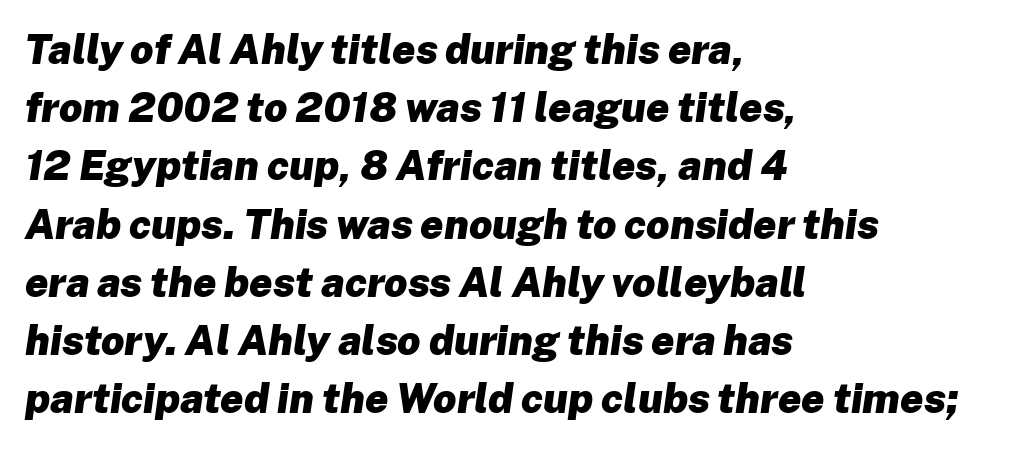
Q: Is the text bold? A: Yes.
Q: Is the text italic (slanted)? A: Yes, it leans right by about 8 degrees.
Q: Is the text underlined? A: No.
Q: How is the paragraph aligned? A: Left-aligned.
Q: Is the spacing between letters normal or unusually wide? A: Normal.
Q: Is the spacing between lines tight, normal or loose? A: Normal.
Q: Width (condensed, normal, or wide)? A: Normal.
Q: Stroke contrast? A: Low.
Q: x-height? A: Medium.
Q: Monospaced? A: No.
